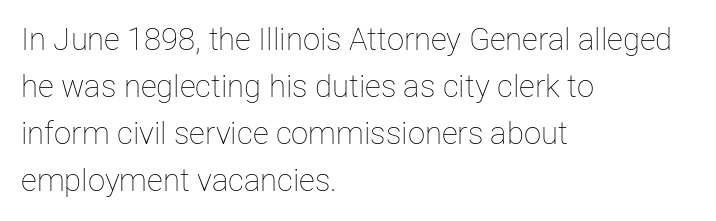
{"italic": "no", "bold": "no", "weight": "thin", "width": "normal", "stroke_contrast": "low", "x_height": "medium", "monospaced": "no", "underline": "no", "align": "left", "line_spacing": "normal", "line_spacing_ratio": 1.52, "letter_spacing": "normal", "letter_spacing_em": 0.0, "glyph_px": 31}
